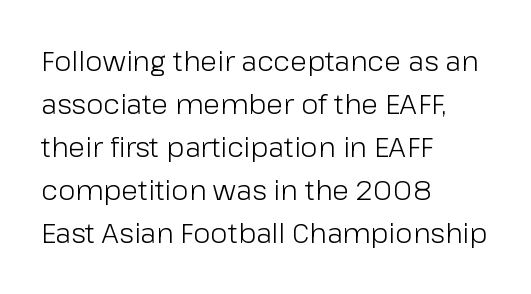
The image shows 28 px light sans-serif type, upright; set left-aligned, normal line spacing (1.54x), normal letter spacing, not underlined; low stroke contrast and a medium x-height.
